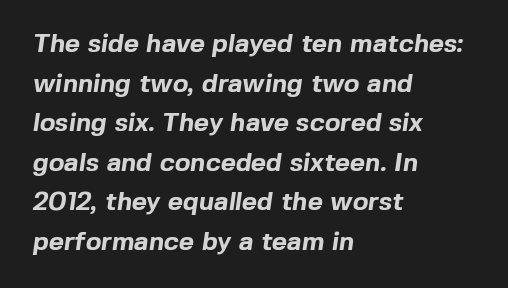
The image shows 26 px bold type; set left-aligned, normal line spacing (1.52x), normal letter spacing, not underlined.
